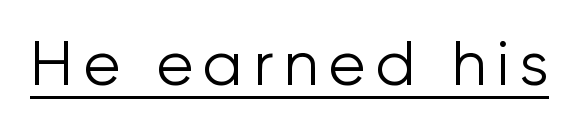
{"serif": "no", "italic": "no", "bold": "no", "weight": "light", "width": "normal", "stroke_contrast": "low", "x_height": "medium", "monospaced": "no", "underline": "yes", "glyph_px": 62}
